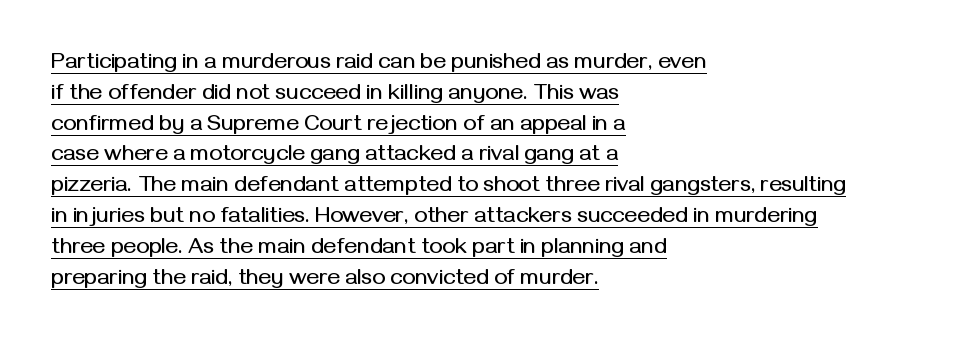
{"italic": "no", "underline": "yes", "align": "left", "line_spacing": "normal", "line_spacing_ratio": 1.4, "letter_spacing": "normal", "letter_spacing_em": 0.0, "glyph_px": 22}
